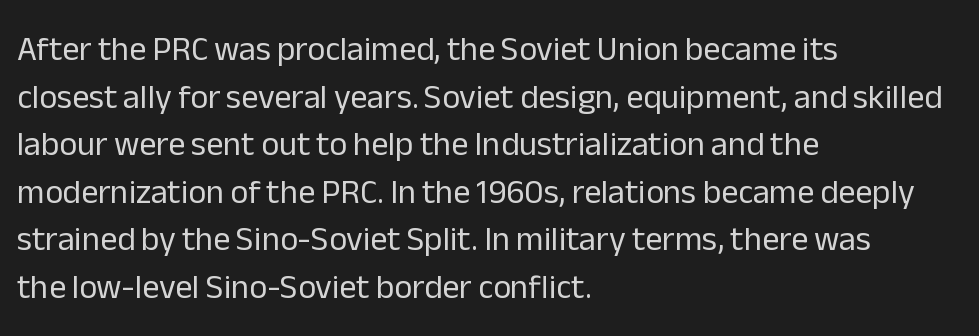
Check the space under the baseline: it is left empty. Weight: not bold — regular or lighter. Proportional: the letters do not fall into vertical columns. If you drew a line through each stem, it would be perfectly vertical. The letters sit at their default tracking, neither squeezed nor spread. Summary of vertical rhythm: regular, with standard interline spacing.
